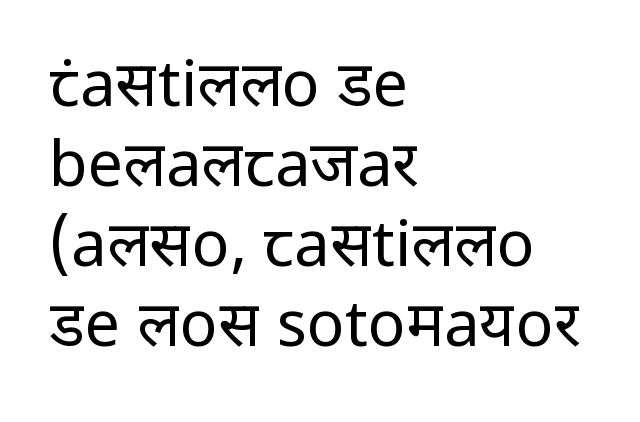
Q: Is the text bold? A: No.
Q: Is the text italic (slanted)? A: No, it is upright.
Q: Is the typeface a serif or a sans-serif typeface? A: Sans-serif.
Q: Is the text underlined? A: No.
Q: How is the paragraph aligned? A: Left-aligned.
Q: Is the spacing between letters normal or unusually wide? A: Normal.
Q: Is the spacing between lines tight, normal or loose? A: Normal.
Q: Width (condensed, normal, or wide)? A: Normal.
Q: Stroke contrast? A: Low.
Q: x-height? A: Medium.
Q: Monospaced? A: No.
